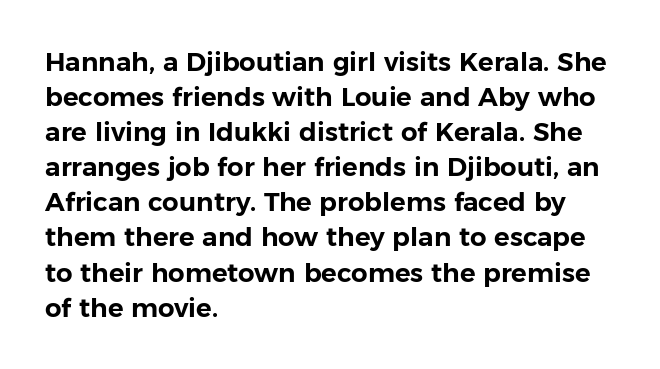
Q: Is the text italic (slanted)? A: No, it is upright.
Q: Is the text underlined? A: No.
Q: How is the paragraph aligned? A: Left-aligned.
Q: Is the spacing between letters normal or unusually wide? A: Normal.
Q: Is the spacing between lines tight, normal or loose? A: Normal.
